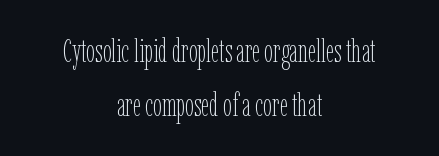
{"italic": "no", "bold": "no", "weight": "thin", "width": "condensed", "stroke_contrast": "low", "x_height": "medium", "monospaced": "no", "underline": "no", "align": "center", "line_spacing": "normal", "line_spacing_ratio": 1.69, "letter_spacing": "normal", "letter_spacing_em": 0.0, "glyph_px": 32}
